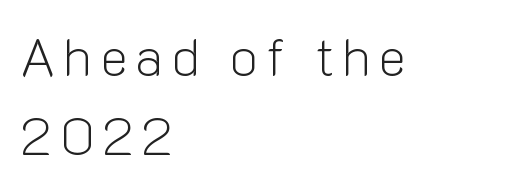
{"serif": "no", "italic": "no", "bold": "no", "weight": "light", "width": "normal", "stroke_contrast": "low", "x_height": "medium", "monospaced": "no", "underline": "no", "align": "left", "line_spacing": "normal", "line_spacing_ratio": 1.5, "glyph_px": 53}
